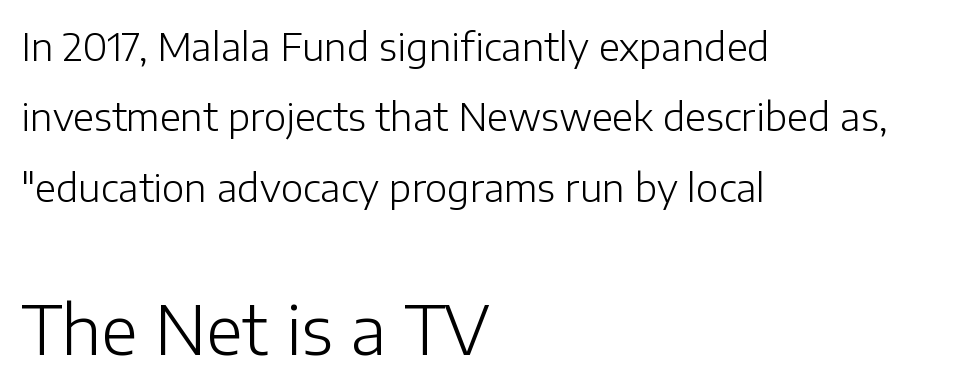
How are the letters spaced? Ordinarily, with no added tracking. In this sample the second text group is rendered at the bigger scale. No chunkiness to these letters — they're not bold. Is this a sans? Yes — the strokes have no serifs. Do the letters lean? They stand straight.
